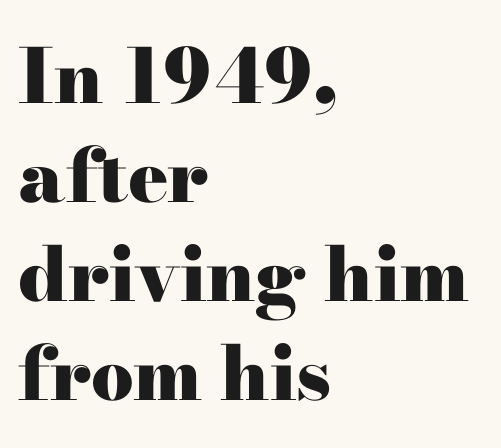
The passage shown is typeset with a serif family. The passage is arranged the way most books set body copy — flush left. Think of a printed novel: that variable character pitch is what you see here. Stroke thickness is high; the sample reads as a true bold.
